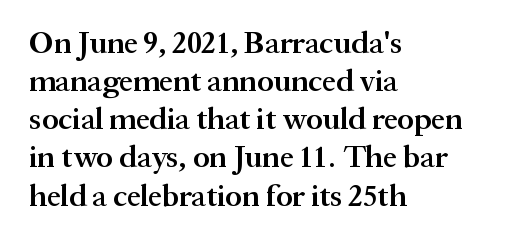
These lines keep a tight, regular rhythm from letter to letter. Yep, those are serifs on the letters. Semibold letterforms, between regular and bold. The ragged edge is on the right, which tells us the setting is flush left. The strip under each line holds only bare page. Is this a fixed-width face? No — the glyphs have proportional, varying widths.
